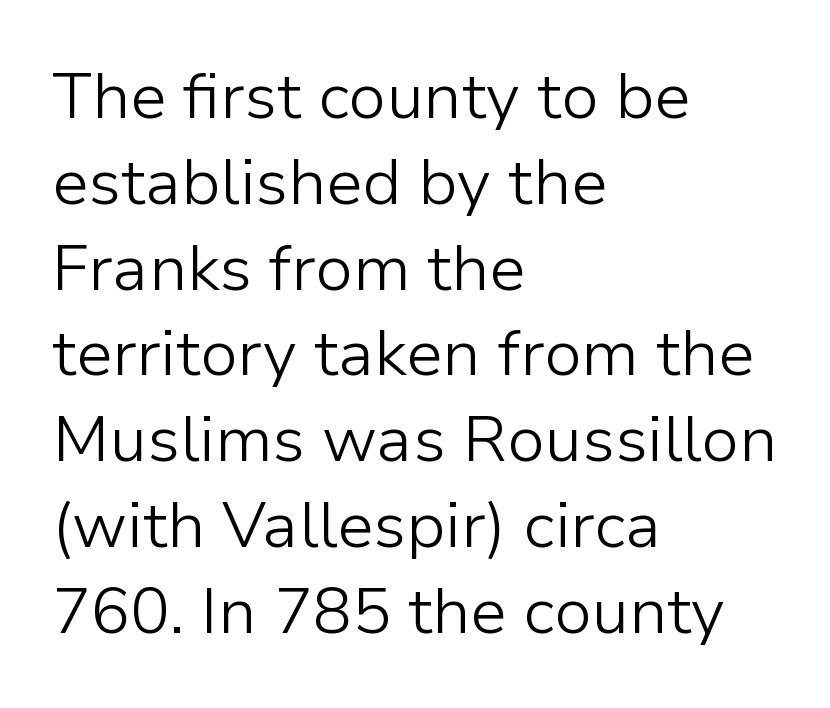
Regular leading. Quick note: not italic, upright. Here the glyphs are tracked normally, forming tight word shapes. Unlike a traditional serif, this face leaves its strokes unadorned. Compared with a typical body face, this is equally light or lighter still. The typesetter chose a ragged-right arrangement here.
